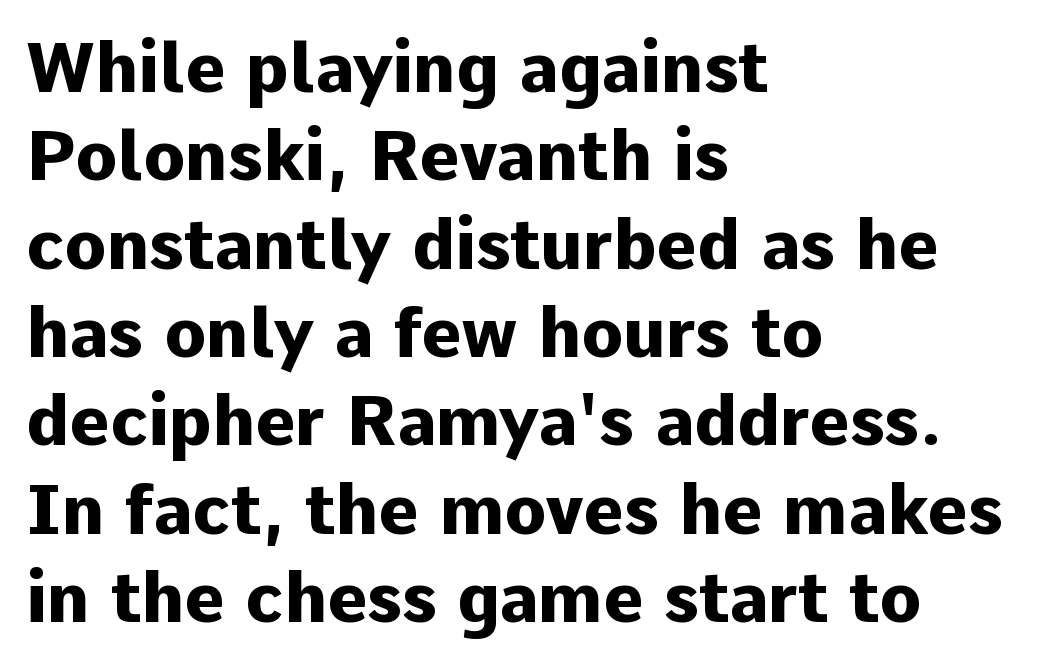
Q: Is the text bold? A: Yes.
Q: Is the text italic (slanted)? A: No, it is upright.
Q: Is the typeface a serif or a sans-serif typeface? A: Sans-serif.
Q: Is the text underlined? A: No.
Q: How is the paragraph aligned? A: Left-aligned.
Q: Is the spacing between letters normal or unusually wide? A: Normal.
Q: Is the spacing between lines tight, normal or loose? A: Normal.
Q: Width (condensed, normal, or wide)? A: Normal.
Q: Stroke contrast? A: Low.
Q: x-height? A: Medium.
Q: Monospaced? A: No.
